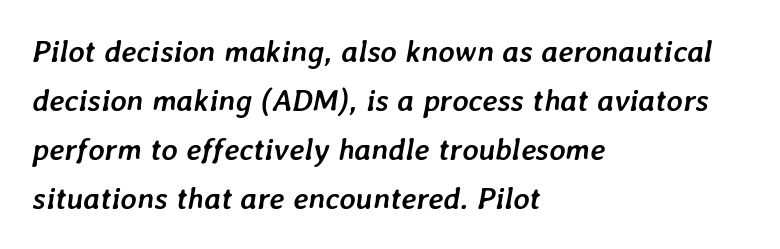
Line spacing here is normal. The font is running at its bold setting. Tracking here is standard; glyphs follow each other at the usual distance. Just letters on the line, the space beneath them empty.
